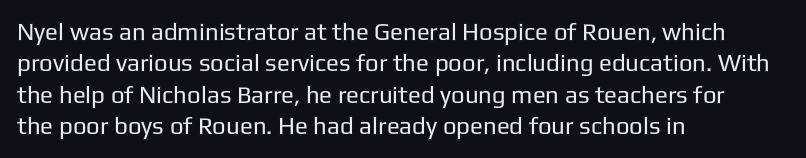
{"italic": "no", "bold": "no", "underline": "no", "align": "left", "line_spacing": "normal", "line_spacing_ratio": 1.31, "letter_spacing": "normal", "letter_spacing_em": 0.0, "glyph_px": 24}
